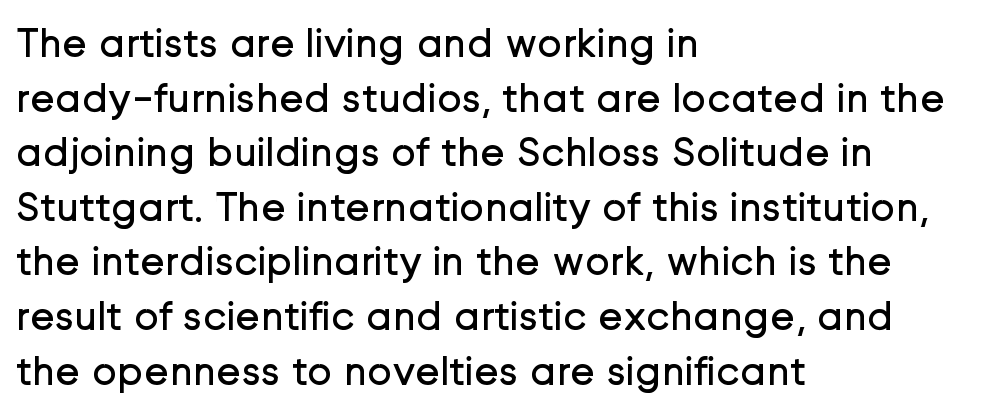
{"serif": "no", "italic": "no", "bold": "no", "weight": "regular", "width": "normal", "stroke_contrast": "low", "x_height": "medium", "monospaced": "no", "underline": "no", "align": "left", "line_spacing": "normal", "line_spacing_ratio": 1.3, "letter_spacing": "normal", "letter_spacing_em": 0.0, "glyph_px": 42}
